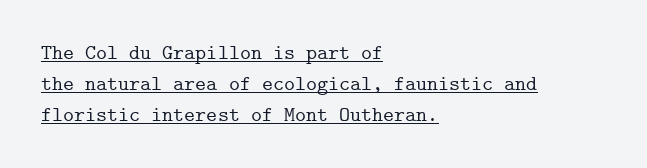
Q: Is the text italic (slanted)? A: No, it is upright.
Q: Is the text underlined? A: Yes.
Q: How is the paragraph aligned? A: Left-aligned.
Q: Is the spacing between letters normal or unusually wide? A: Normal.
Q: Is the spacing between lines tight, normal or loose? A: Normal.
